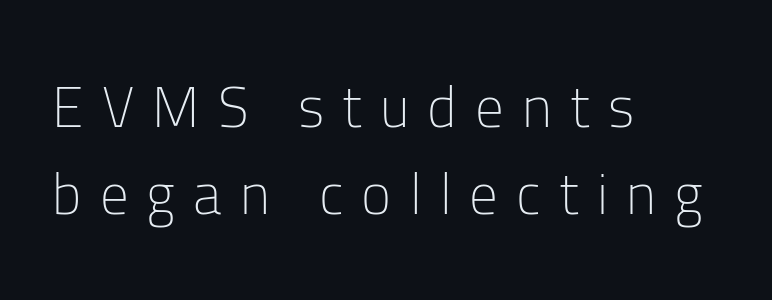
Nothing heavy about these letters — not bold at all. Each new line begins a customary step beneath the previous one. Every character sits straight up, as roman type does. A typesetter would call this heavily tracked-out type. The strip under each line holds only bare page.
